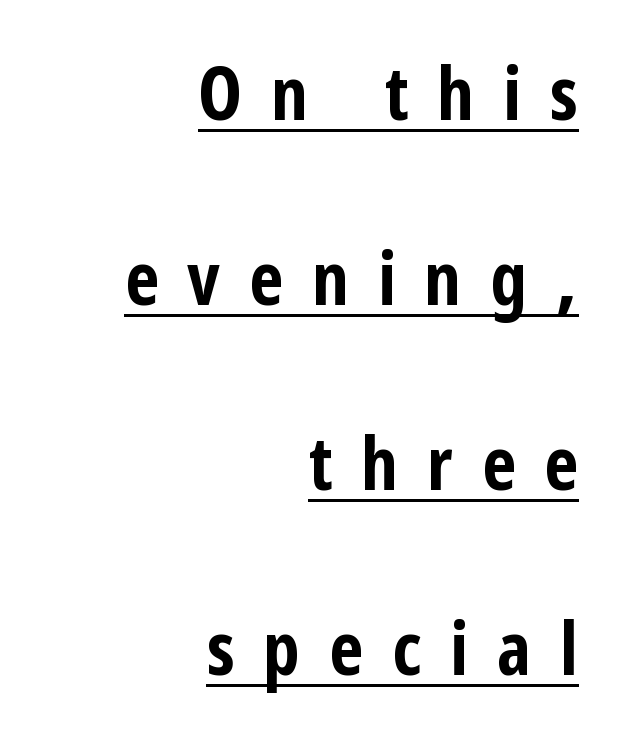
Q: Is the text bold? A: Yes.
Q: Is the text italic (slanted)? A: No, it is upright.
Q: Is the typeface a serif or a sans-serif typeface? A: Sans-serif.
Q: Is the text underlined? A: Yes.
Q: How is the paragraph aligned? A: Right-aligned.
Q: Is the spacing between letters normal or unusually wide? A: Unusually wide.
Q: Is the spacing between lines tight, normal or loose? A: Loose.
Q: Width (condensed, normal, or wide)? A: Condensed.
Q: Stroke contrast? A: Low.
Q: x-height? A: Medium.
Q: Monospaced? A: No.
